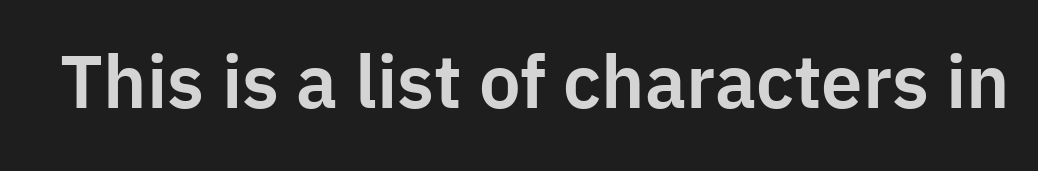
{"serif": "no", "italic": "no", "width": "normal", "stroke_contrast": "low", "x_height": "medium", "monospaced": "no", "underline": "no", "letter_spacing": "normal", "letter_spacing_em": 0.0, "glyph_px": 74}
